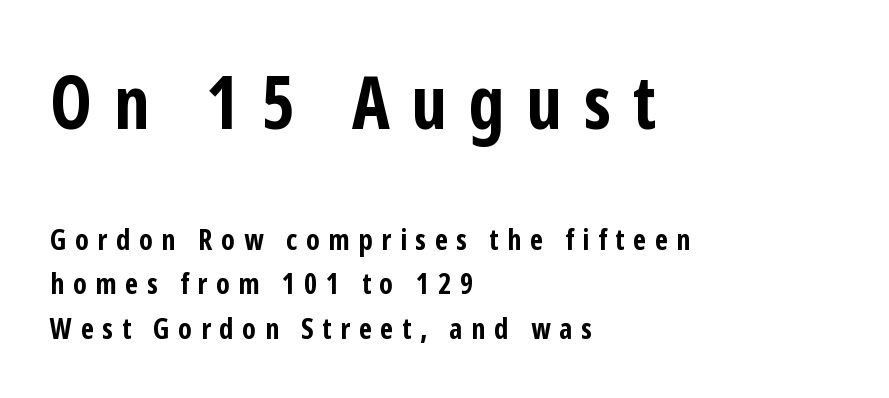
Q: Is the text bold? A: Yes.
Q: Is the text italic (slanted)? A: No, it is upright.
Q: Is the typeface a serif or a sans-serif typeface? A: Sans-serif.
Q: Is the text underlined? A: No.
Q: How is the paragraph aligned? A: Left-aligned.
Q: Is the spacing between letters normal or unusually wide? A: Unusually wide.
Q: Is the spacing between lines tight, normal or loose? A: Normal.
Q: Which block of text is set in a larger size, the first (top) or the second (bottom)? A: The first (top) one.
Q: Width (condensed, normal, or wide)? A: Condensed.
Q: Stroke contrast? A: Low.
Q: x-height? A: Medium.
Q: Monospaced? A: No.
